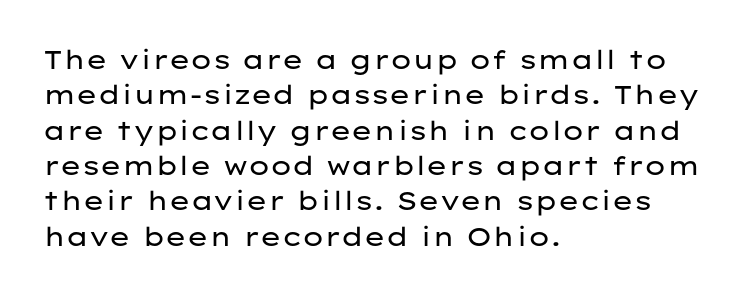
Q: Is the text bold? A: No.
Q: Is the text italic (slanted)? A: No, it is upright.
Q: Is the text underlined? A: No.
Q: How is the paragraph aligned? A: Left-aligned.
Q: Is the spacing between letters normal or unusually wide? A: Normal.
Q: Is the spacing between lines tight, normal or loose? A: Normal.
